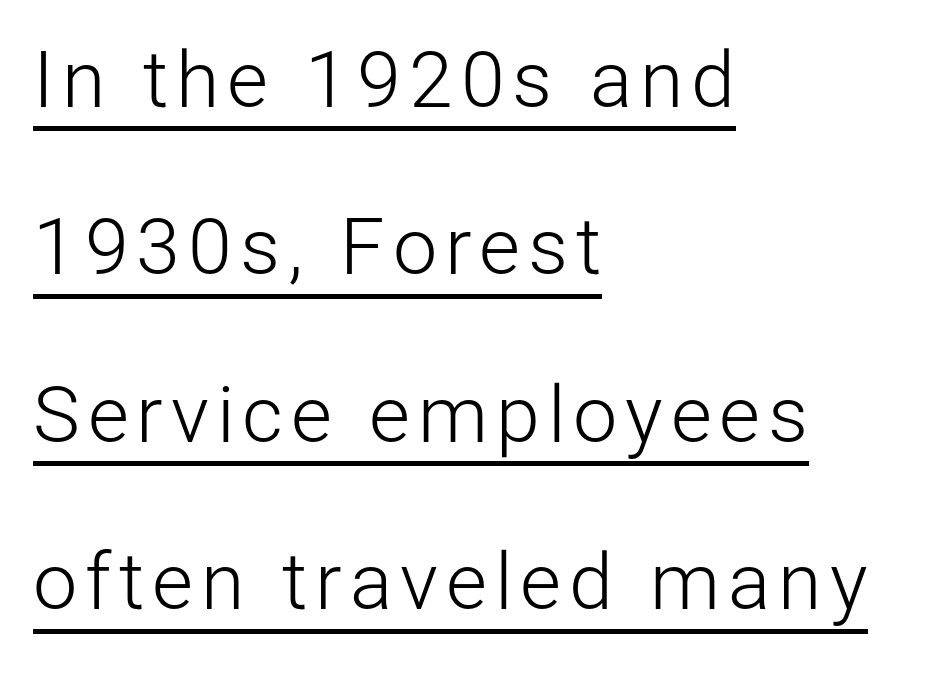
Stroke thickness stays within the range of a standard reading face or lighter. The string is rendered with underlining switched on. These lines stand farther apart than default settings would place them. Layout note: lines flush left. Posture: vertical.
